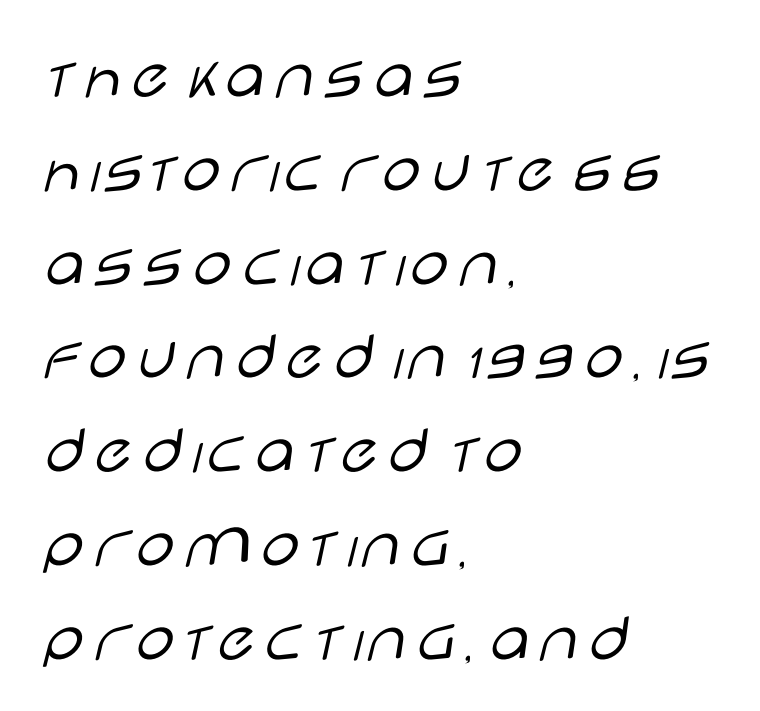
{"serif": "no", "bold": "no", "weight": "light", "width": "wide", "stroke_contrast": "low", "x_height": "large", "monospaced": "no", "underline": "no", "align": "left", "line_spacing": "normal", "line_spacing_ratio": 1.34, "letter_spacing": "normal", "letter_spacing_em": 0.0, "glyph_px": 70}
